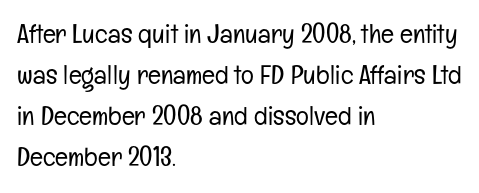
The image shows 27 px text type, upright; set left-aligned, normal line spacing (1.52x), normal letter spacing, not underlined.
